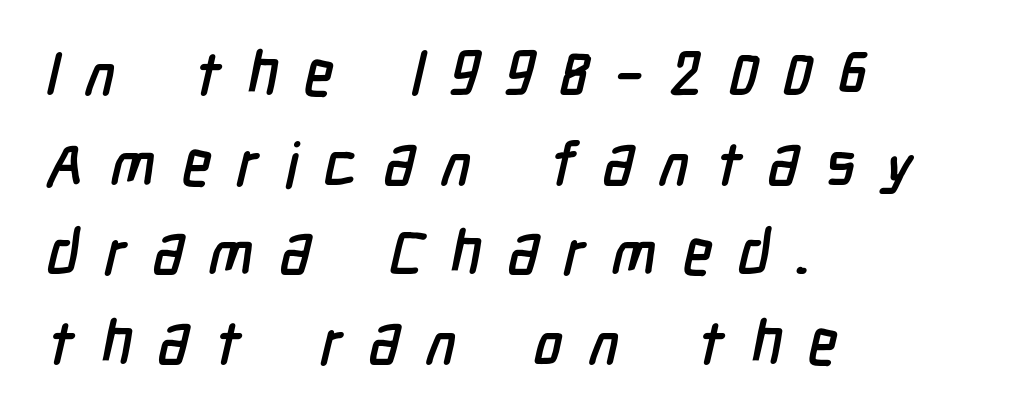
{"serif": "no", "width": "condensed", "stroke_contrast": "low", "x_height": "medium", "monospaced": "no", "underline": "no", "align": "left", "line_spacing": "normal", "line_spacing_ratio": 1.47, "letter_spacing": "wide", "letter_spacing_em": 0.42, "glyph_px": 61}
